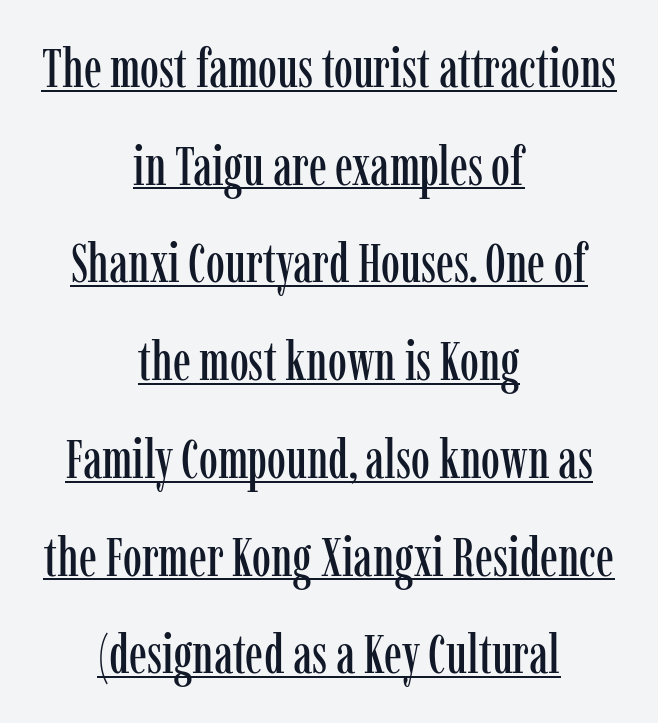
{"serif": "yes", "italic": "no", "width": "condensed", "stroke_contrast": "low", "x_height": "medium", "monospaced": "no", "underline": "yes", "align": "center", "line_spacing_ratio": 1.81, "letter_spacing": "normal", "letter_spacing_em": 0.0, "glyph_px": 54}
